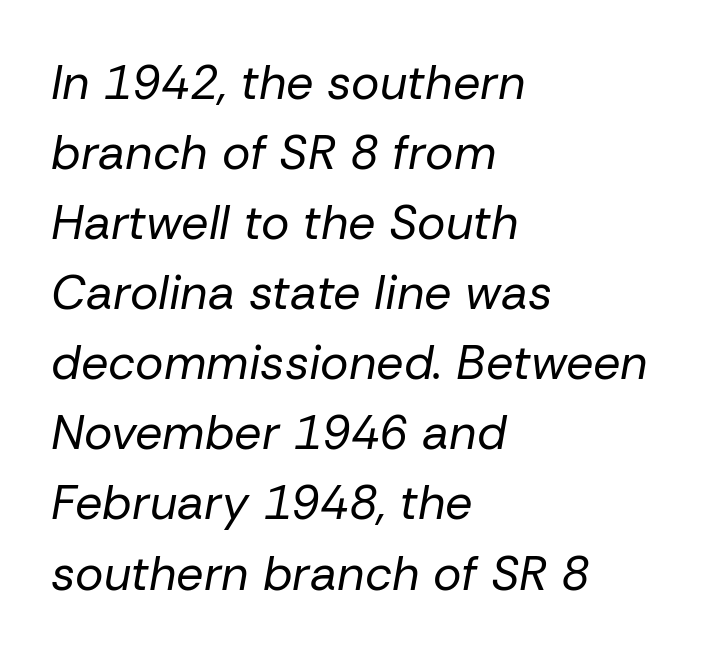
Here the glyphs are tracked normally, forming tight word shapes. Lines of text with bare space underneath. These lines are rendered in a variable-pitch font. Leading matches the norm, producing a regular column.
